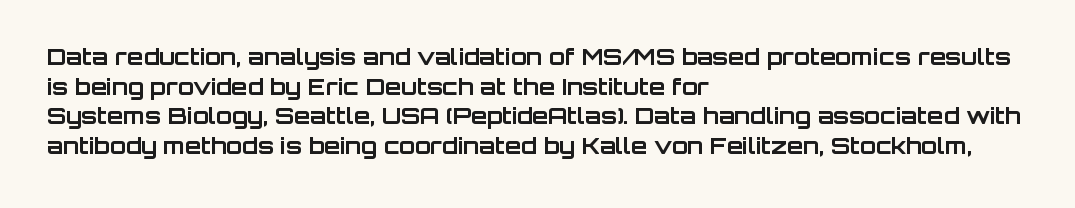
The image shows 23 px bold type, upright; set left-aligned, normal line spacing (1.29x), normal letter spacing, not underlined.
